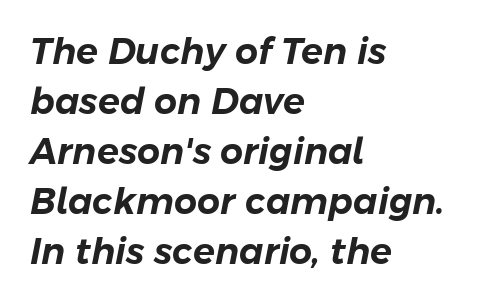
{"italic": "yes", "lean": "right", "slant_degrees": 11, "width": "normal", "stroke_contrast": "low", "x_height": "medium", "monospaced": "no", "underline": "no", "align": "left", "line_spacing": "normal", "line_spacing_ratio": 1.39, "letter_spacing": "normal", "letter_spacing_em": 0.0, "glyph_px": 36}
